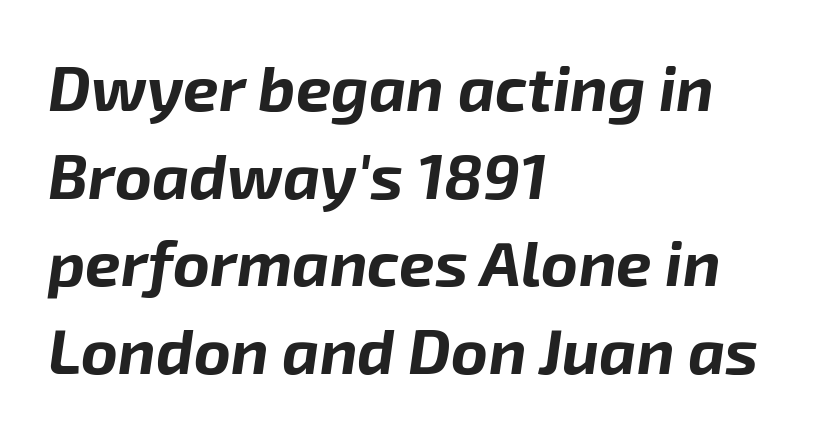
Q: Is the text bold? A: Yes.
Q: Is the text italic (slanted)? A: Yes, it leans right by about 8 degrees.
Q: Is the text underlined? A: No.
Q: How is the paragraph aligned? A: Left-aligned.
Q: Is the spacing between letters normal or unusually wide? A: Normal.
Q: Is the spacing between lines tight, normal or loose? A: Normal.
Q: Width (condensed, normal, or wide)? A: Normal.
Q: Stroke contrast? A: Low.
Q: x-height? A: Medium.
Q: Monospaced? A: No.
